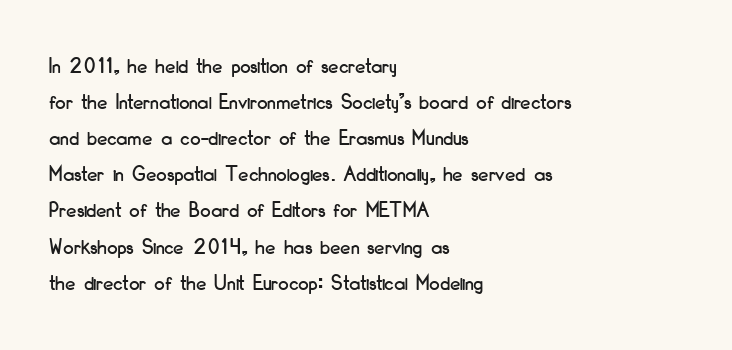
Regular leading. Check under the words: just untouched page. The type is set solid horizontally, with unmodified tracking. The paragraph has a hard left edge and a soft right edge.
